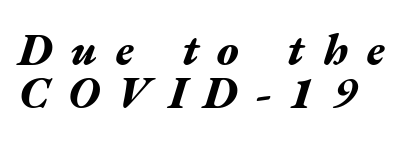
Q: Is the text bold? A: Yes.
Q: Is the text italic (slanted)? A: Yes, it leans right by about 17 degrees.
Q: Is the text underlined? A: No.
Q: How is the paragraph aligned? A: Left-aligned.
Q: Is the spacing between letters normal or unusually wide? A: Unusually wide.
Q: Is the spacing between lines tight, normal or loose? A: Tight.
Q: Width (condensed, normal, or wide)? A: Wide.
Q: Stroke contrast? A: Medium.
Q: x-height? A: Medium.
Q: Monospaced? A: No.
